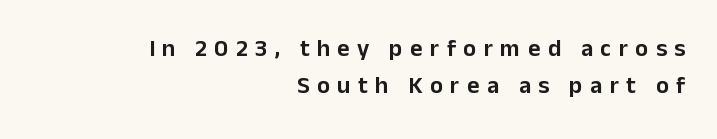
{"italic": "no", "underline": "no", "align": "right", "line_spacing": "normal", "line_spacing_ratio": 1.56, "letter_spacing": "wide", "letter_spacing_em": 0.31, "glyph_px": 24}
